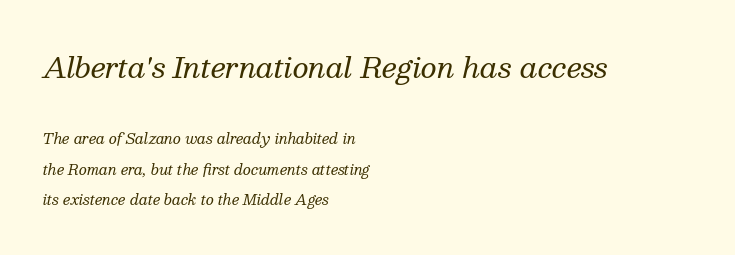
The image shows 28 px regular-weight serif type, italic (leaning right); set left-aligned, loose line spacing (2.18x), normal letter spacing, not underlined; the first (top) block is 2.0x larger; medium stroke contrast and a medium x-height.
